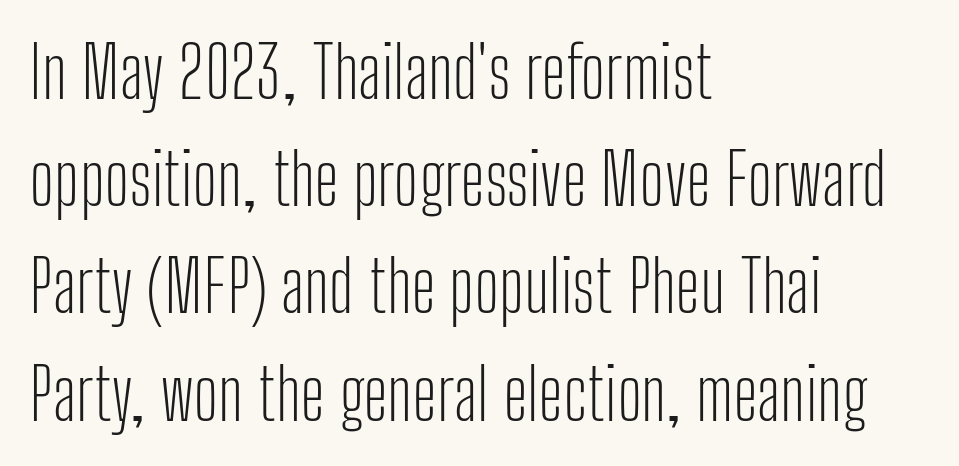
Q: Is the text bold? A: No.
Q: Is the text italic (slanted)? A: No, it is upright.
Q: Is the typeface a serif or a sans-serif typeface? A: Sans-serif.
Q: Is the text underlined? A: No.
Q: How is the paragraph aligned? A: Left-aligned.
Q: Is the spacing between letters normal or unusually wide? A: Normal.
Q: Is the spacing between lines tight, normal or loose? A: Normal.
Q: Width (condensed, normal, or wide)? A: Condensed.
Q: Stroke contrast? A: Low.
Q: x-height? A: Medium.
Q: Monospaced? A: No.
